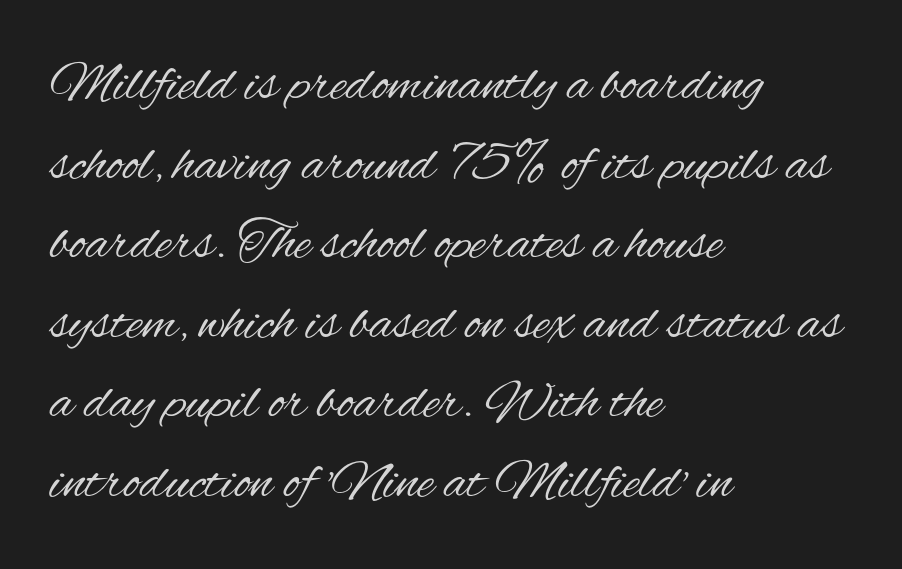
The image shows 56 px regular-weight, condensed sans-serif type; set left-aligned, normal line spacing (1.42x), normal letter spacing, not underlined; medium stroke contrast and a small x-height.
